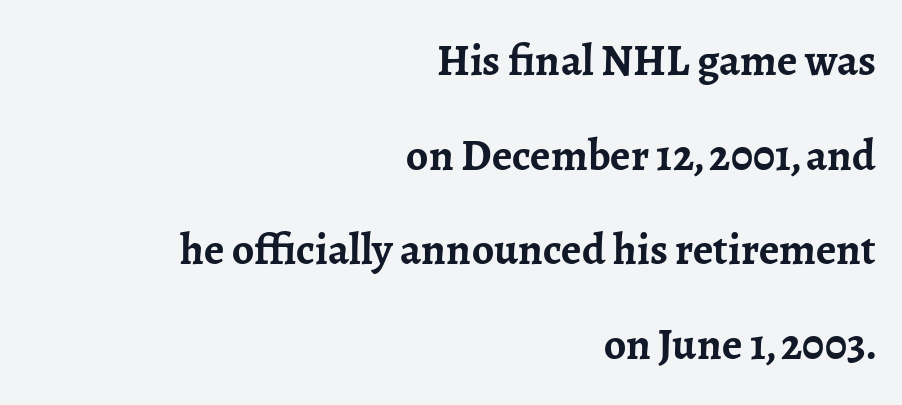
The glyphs are unaccompanied by any horizontal stroke below them. Here the glyphs are tracked normally, forming tight word shapes. How would I describe the line gaps? Wide and relaxed. Heavy, bold letterforms.
